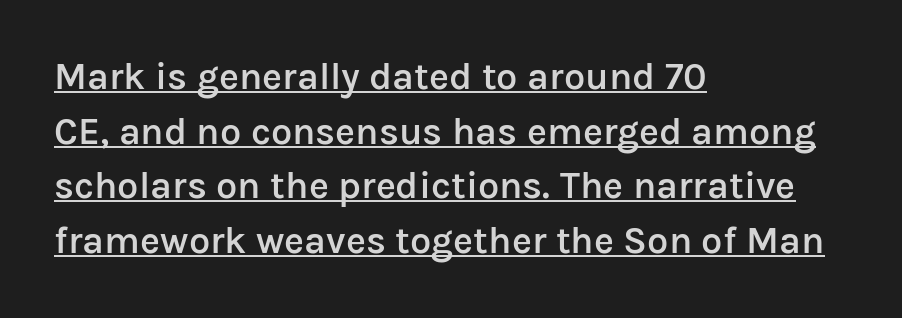
These lines are composed in type without serifs. Check the space under the baseline: a stroke is drawn there. Emphasis by weight is partial: semibold. All the whitespace from short lines collects on the right. The face used here is proportionally spaced, like ordinary book or web type.
